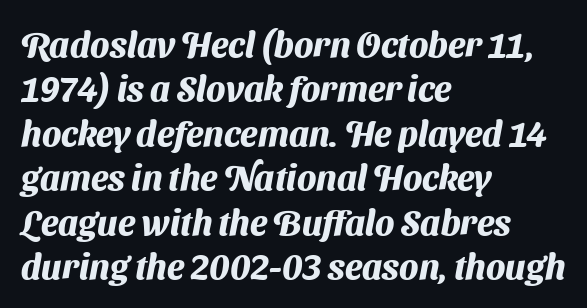
{"serif": "no", "bold": "yes", "weight": "heavy", "width": "normal", "stroke_contrast": "medium", "x_height": "medium", "monospaced": "no", "underline": "no", "align": "left", "line_spacing": "normal", "line_spacing_ratio": 1.27, "letter_spacing": "normal", "letter_spacing_em": 0.0, "glyph_px": 35}
